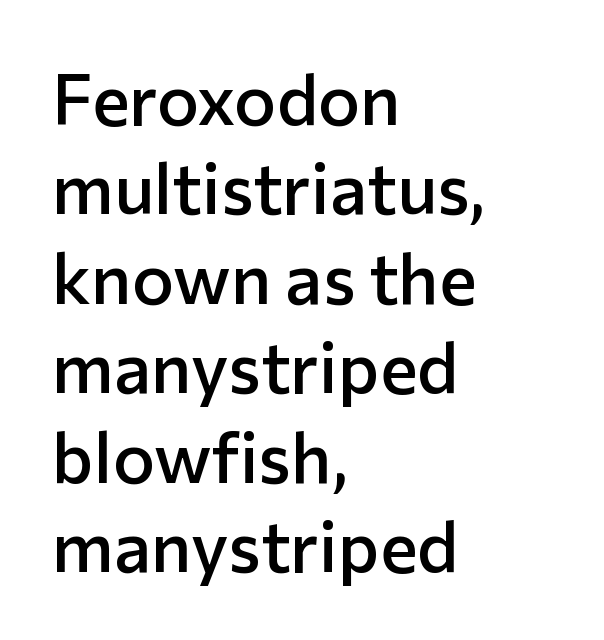
Q: Is the text bold? A: Semi-bold.
Q: Is the text italic (slanted)? A: No, it is upright.
Q: Is the typeface a serif or a sans-serif typeface? A: Sans-serif.
Q: Is the text underlined? A: No.
Q: How is the paragraph aligned? A: Left-aligned.
Q: Is the spacing between letters normal or unusually wide? A: Normal.
Q: Is the spacing between lines tight, normal or loose? A: Normal.
Q: Width (condensed, normal, or wide)? A: Normal.
Q: Stroke contrast? A: Low.
Q: x-height? A: Medium.
Q: Monospaced? A: No.
